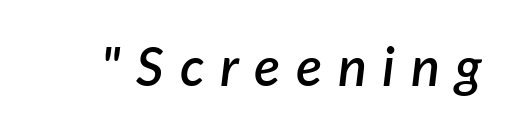
Check the space under the baseline: it is left empty. The whole block is typeset with a tilt. Here the designer chose a conventional face with non-uniform glyph widths. The typesetting leans somewhat heavy: a semibold. Between one letter and the next there's a generous, obvious gap.
